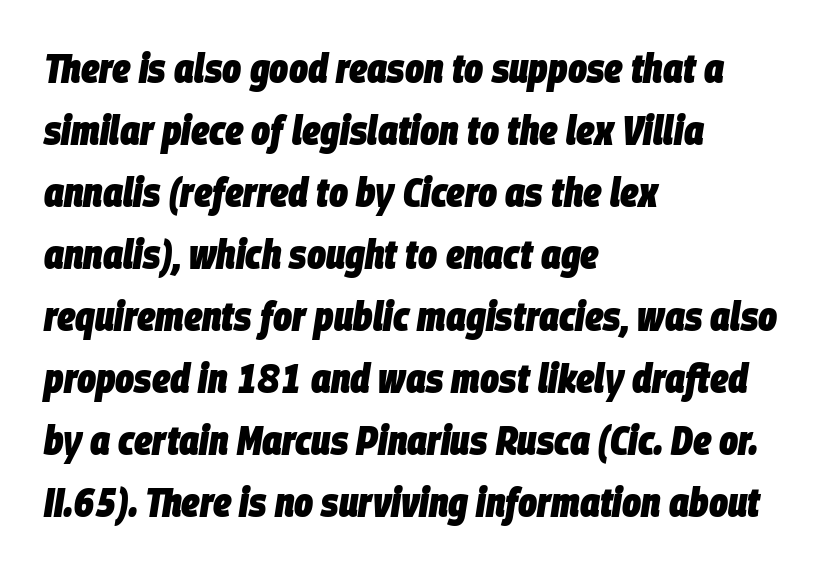
{"italic": "yes", "lean": "right", "slant_degrees": 9, "bold": "yes", "weight": "heavy", "width": "condensed", "stroke_contrast": "low", "x_height": "large", "monospaced": "no", "underline": "no", "align": "left", "line_spacing": "normal", "line_spacing_ratio": 1.55, "letter_spacing": "normal", "letter_spacing_em": 0.0, "glyph_px": 40}
